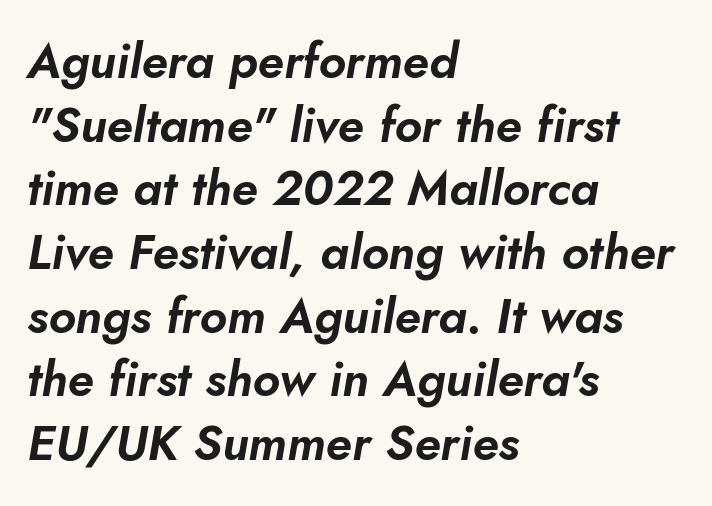
{"italic": "yes", "lean": "right", "slant_degrees": 10, "width": "normal", "stroke_contrast": "low", "x_height": "small", "monospaced": "no", "underline": "no", "align": "left", "line_spacing": "normal", "line_spacing_ratio": 1.3, "letter_spacing": "normal", "letter_spacing_em": 0.0, "glyph_px": 49}
